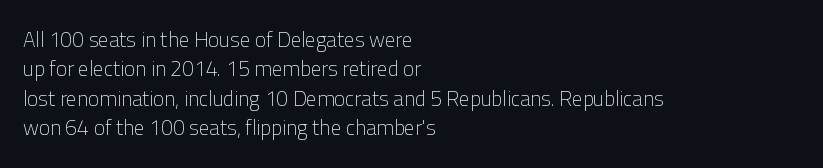
A clean baseline with only descenders dipping below it. If you drew a line through each stem, it would be perfectly vertical. Honestly, the row spacing looks completely unremarkable. Is this a heavy cut? Hardly; it is regular or lighter.
